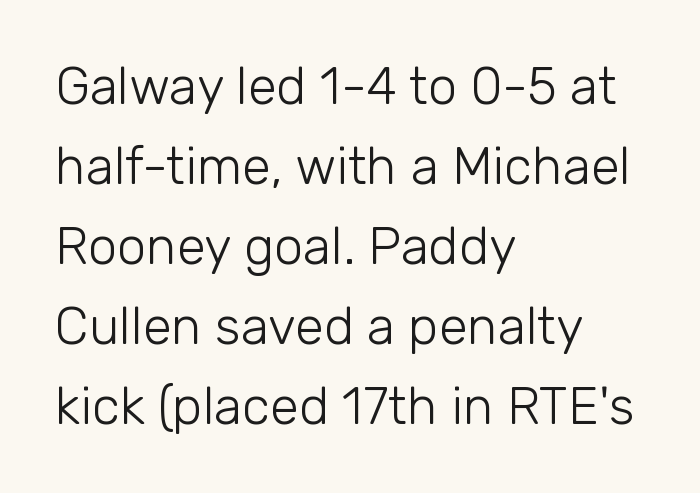
Q: Is the text bold? A: No.
Q: Is the text italic (slanted)? A: No, it is upright.
Q: Is the typeface a serif or a sans-serif typeface? A: Sans-serif.
Q: Is the text underlined? A: No.
Q: How is the paragraph aligned? A: Left-aligned.
Q: Is the spacing between letters normal or unusually wide? A: Normal.
Q: Is the spacing between lines tight, normal or loose? A: Normal.
Q: Width (condensed, normal, or wide)? A: Normal.
Q: Stroke contrast? A: Low.
Q: x-height? A: Medium.
Q: Monospaced? A: No.
